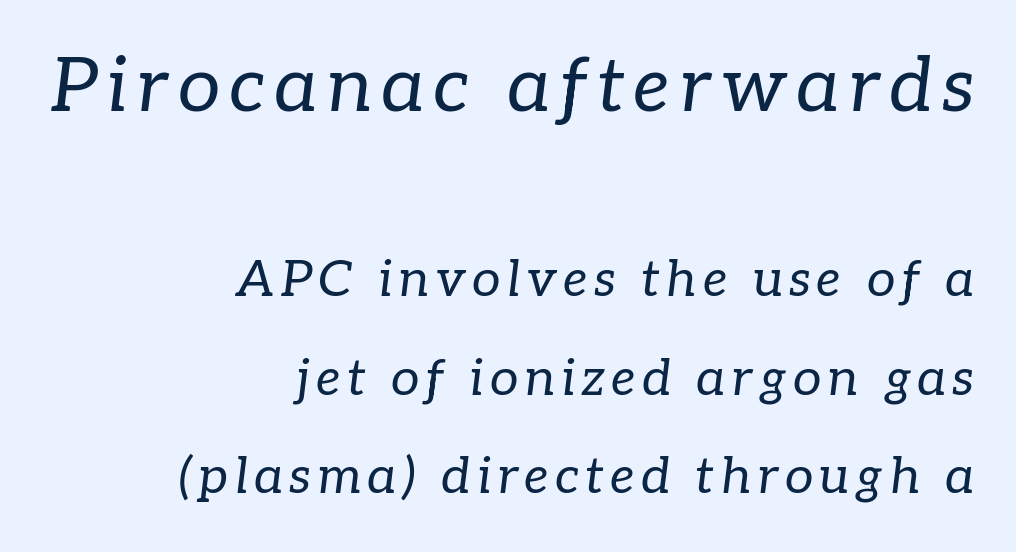
Q: Is the text bold? A: No.
Q: Is the text italic (slanted)? A: Yes, it leans right by about 7 degrees.
Q: Is the typeface a serif or a sans-serif typeface? A: Serif.
Q: Is the text underlined? A: No.
Q: How is the paragraph aligned? A: Right-aligned.
Q: Is the spacing between lines tight, normal or loose? A: Loose.
Q: Which block of text is set in a larger size, the first (top) or the second (bottom)? A: The first (top) one.
Q: Width (condensed, normal, or wide)? A: Normal.
Q: Stroke contrast? A: Low.
Q: x-height? A: Medium.
Q: Monospaced? A: No.
